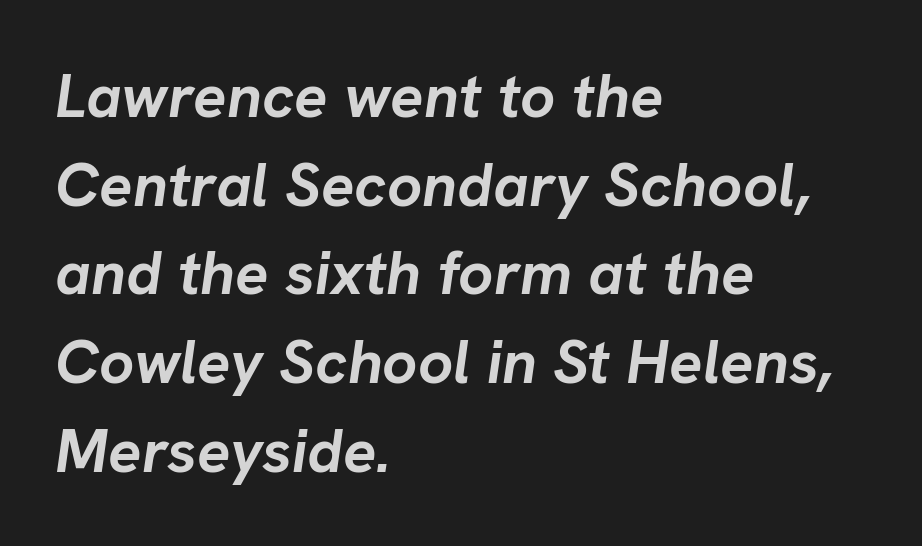
{"italic": "yes", "lean": "right", "slant_degrees": 8, "bold": "yes", "weight": "semibold", "width": "normal", "stroke_contrast": "low", "x_height": "medium", "monospaced": "no", "underline": "no", "align": "left", "line_spacing": "normal", "line_spacing_ratio": 1.43, "letter_spacing": "normal", "letter_spacing_em": 0.0, "glyph_px": 62}
